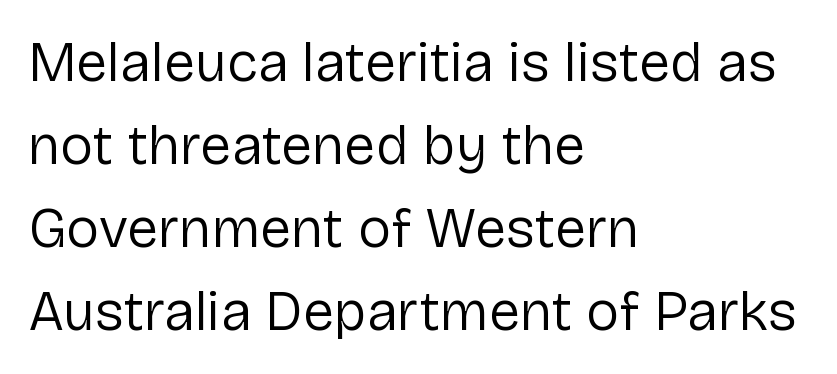
Q: Is the text bold? A: No.
Q: Is the text italic (slanted)? A: No, it is upright.
Q: Is the typeface a serif or a sans-serif typeface? A: Sans-serif.
Q: Is the text underlined? A: No.
Q: How is the paragraph aligned? A: Left-aligned.
Q: Is the spacing between letters normal or unusually wide? A: Normal.
Q: Is the spacing between lines tight, normal or loose? A: Normal.
Q: Width (condensed, normal, or wide)? A: Normal.
Q: Stroke contrast? A: Low.
Q: x-height? A: Medium.
Q: Monospaced? A: No.
